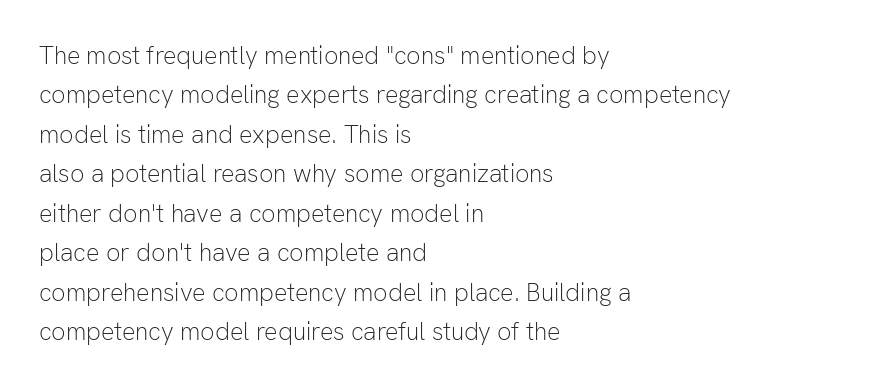
The image shows 25 px text type, upright; set left-aligned, normal line spacing (1.58x), normal letter spacing, not underlined.
